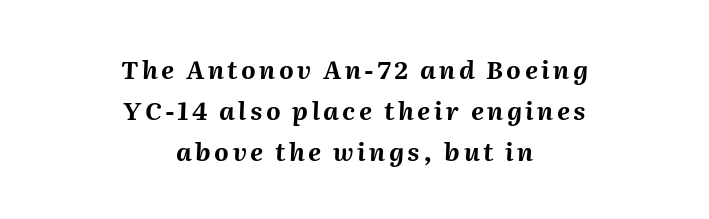
Honestly, the row spacing looks completely unremarkable. Descender tails drop into unmarked territory. Quick note: italic. In terms of weight, the rendering is a true, heavy bold.
